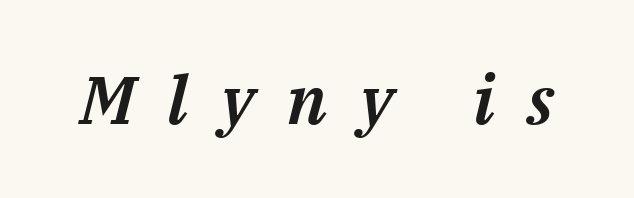
{"italic": "yes", "lean": "right", "slant_degrees": 14, "width": "normal", "stroke_contrast": "medium", "x_height": "medium", "monospaced": "no", "underline": "no", "letter_spacing": "wide", "letter_spacing_em": 0.49, "glyph_px": 67}
